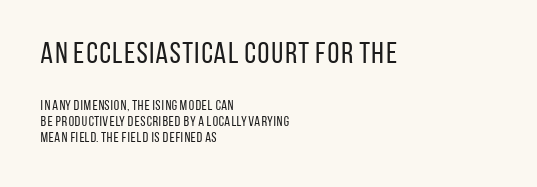
Q: Is the text bold? A: No.
Q: Is the text italic (slanted)? A: No, it is upright.
Q: Is the typeface a serif or a sans-serif typeface? A: Sans-serif.
Q: Is the text underlined? A: No.
Q: How is the paragraph aligned? A: Left-aligned.
Q: Is the spacing between letters normal or unusually wide? A: Normal.
Q: Which block of text is set in a larger size, the first (top) or the second (bottom)? A: The first (top) one.
Q: Width (condensed, normal, or wide)? A: Condensed.
Q: Stroke contrast? A: Low.
Q: x-height? A: Large.
Q: Monospaced? A: No.
